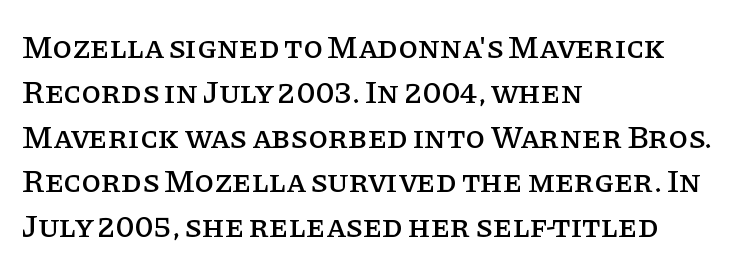
{"serif": "yes", "italic": "no", "width": "normal", "stroke_contrast": "low", "x_height": "large", "monospaced": "no", "underline": "no", "align": "left", "line_spacing": "normal", "line_spacing_ratio": 1.4, "letter_spacing": "normal", "letter_spacing_em": 0.0, "glyph_px": 32}
